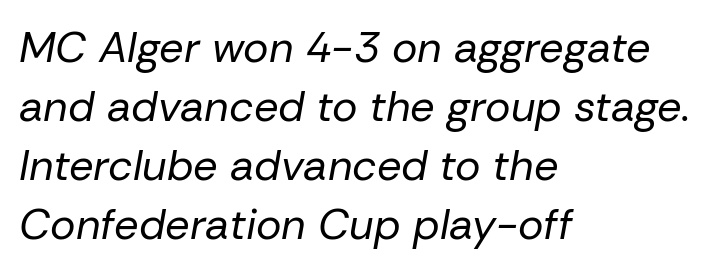
Stroke thickness stays within the range of a standard reading face or lighter. The passage shown is typed in a proportional face where columns would drift. What stands out about the letter spacing? Nothing — it is the standard amount. Line starts are locked; line ends wander.
